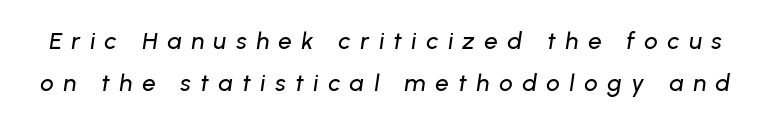
Spacing between characters has been opened up far beyond the box default. The axis of the letterforms is tilted away from vertical. Decoration check: the copy has no underline.
